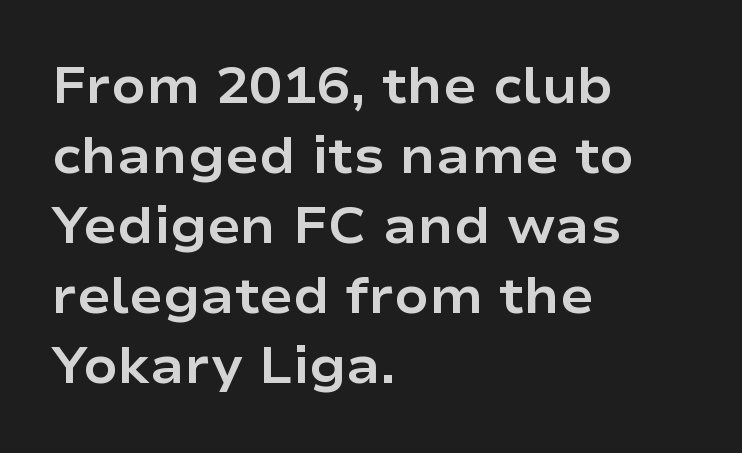
Q: Is the text bold? A: Yes.
Q: Is the text italic (slanted)? A: No, it is upright.
Q: Is the typeface a serif or a sans-serif typeface? A: Sans-serif.
Q: Is the text underlined? A: No.
Q: How is the paragraph aligned? A: Left-aligned.
Q: Is the spacing between letters normal or unusually wide? A: Normal.
Q: Is the spacing between lines tight, normal or loose? A: Normal.
Q: Width (condensed, normal, or wide)? A: Wide.
Q: Stroke contrast? A: Low.
Q: x-height? A: Medium.
Q: Monospaced? A: No.
